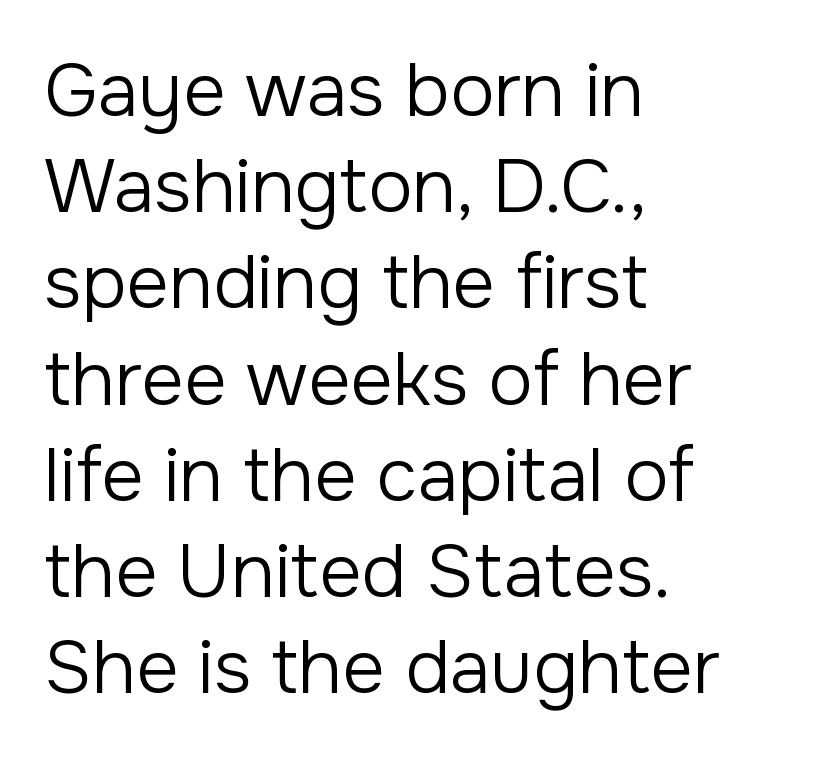
The image shows 74 px regular-weight sans-serif type, upright; set left-aligned, normal line spacing (1.3x), normal letter spacing, not underlined; low stroke contrast and a medium x-height.
